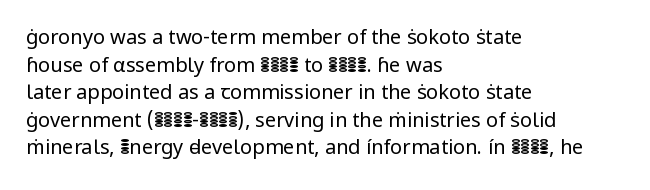
This rendering leaves character spacing at its baseline value. These lines stack with their left ends in a neat column. Reading down the column, the eye jumps a familiar distance to each next line. Stroke mass is kept to a normal reading level or below. Unlike italic type, these characters show no tilt at all. No word sits above an underline.
